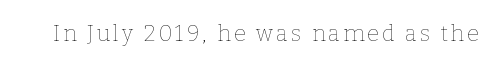
{"italic": "no", "bold": "no", "underline": "no", "glyph_px": 22}
